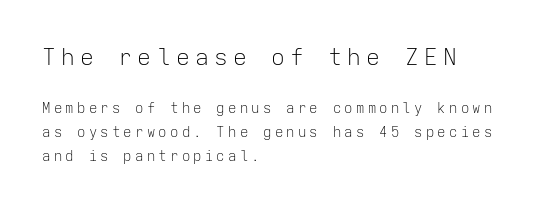
The image shows 23 px text type, upright; set left-aligned, normal line spacing (1.69x), unusually wide letter spacing (+0.23 em), not underlined; the first (top) block is 1.64x larger.
